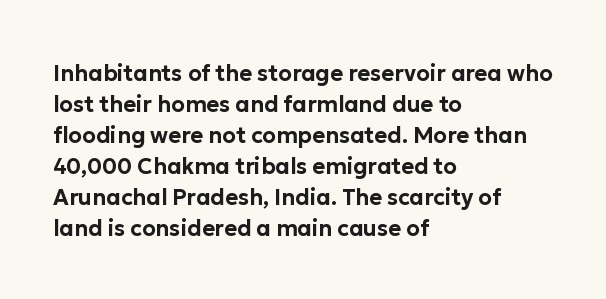
The image shows 22 px text type, upright; set left-aligned, normal line spacing (1.41x), normal letter spacing, not underlined.
